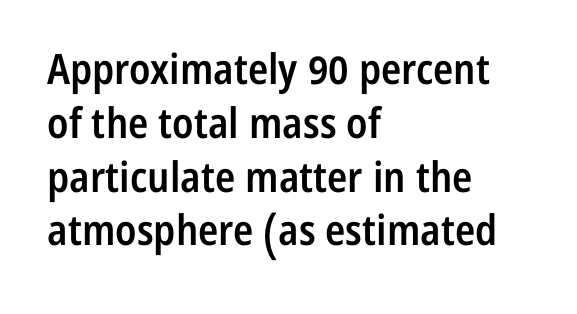
There is no visible air inserted between adjacent glyphs. The axis of the letterforms is exactly vertical. What kind of face is this? One without serifs — a sans. The rendering anchors every line to the left-hand side.
